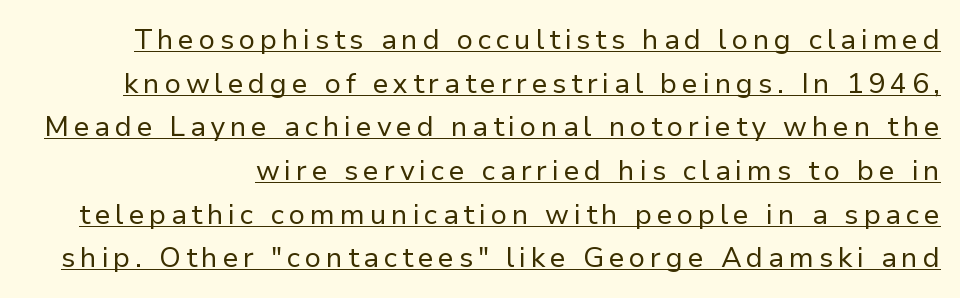
The image shows 28 px regular-weight sans-serif type, upright; set normal line spacing (1.56x), underlined; low stroke contrast and a medium x-height.
